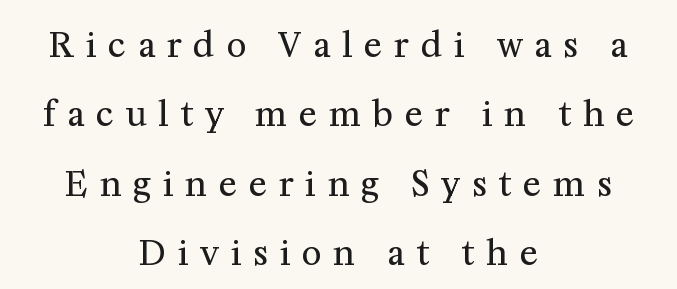
A roman cut, with each character standing at attention. Line starts and ends both wander, symmetrically. Observe the wide spacing: letters keep a clear distance from each other. Think standard paragraph weight, or any step lighter than that. Note the varied advance widths — an 'i' is clearly narrower than an 'm'. You can tell from the footed stems that serif type was used.
